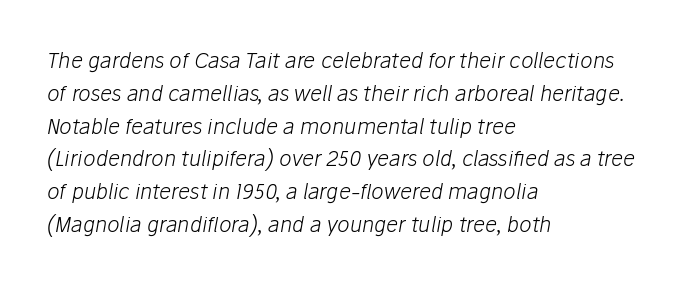
{"italic": "yes", "lean": "right", "slant_degrees": 10, "bold": "no", "underline": "no", "align": "left", "line_spacing": "normal", "line_spacing_ratio": 1.56, "letter_spacing": "normal", "letter_spacing_em": 0.0, "glyph_px": 21}
